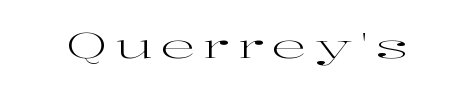
The image shows 35 px regular-weight, wide serif type, upright; set unusually wide letter spacing (+0.23 em), not underlined; high stroke contrast and a medium x-height.
